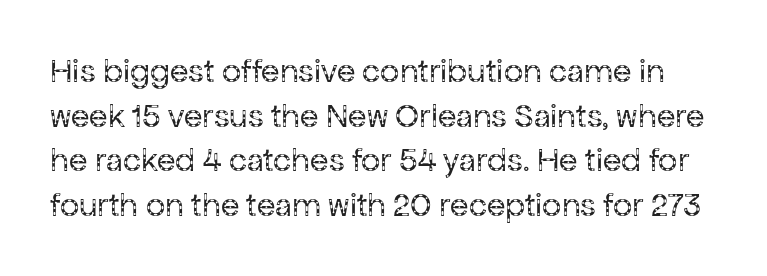
Q: Is the text bold? A: No.
Q: Is the text italic (slanted)? A: No, it is upright.
Q: Is the typeface a serif or a sans-serif typeface? A: Sans-serif.
Q: Is the text underlined? A: No.
Q: Is the spacing between letters normal or unusually wide? A: Normal.
Q: Is the spacing between lines tight, normal or loose? A: Normal.
Q: Width (condensed, normal, or wide)? A: Normal.
Q: Stroke contrast? A: Low.
Q: x-height? A: Medium.
Q: Monospaced? A: No.
